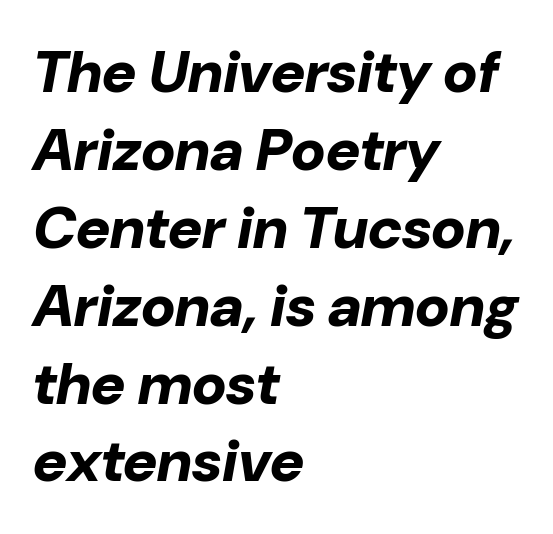
{"italic": "yes", "lean": "right", "slant_degrees": 10, "bold": "yes", "weight": "bold", "width": "normal", "stroke_contrast": "low", "x_height": "medium", "monospaced": "no", "underline": "no", "align": "left", "line_spacing": "normal", "line_spacing_ratio": 1.32, "letter_spacing": "normal", "letter_spacing_em": 0.0, "glyph_px": 59}
